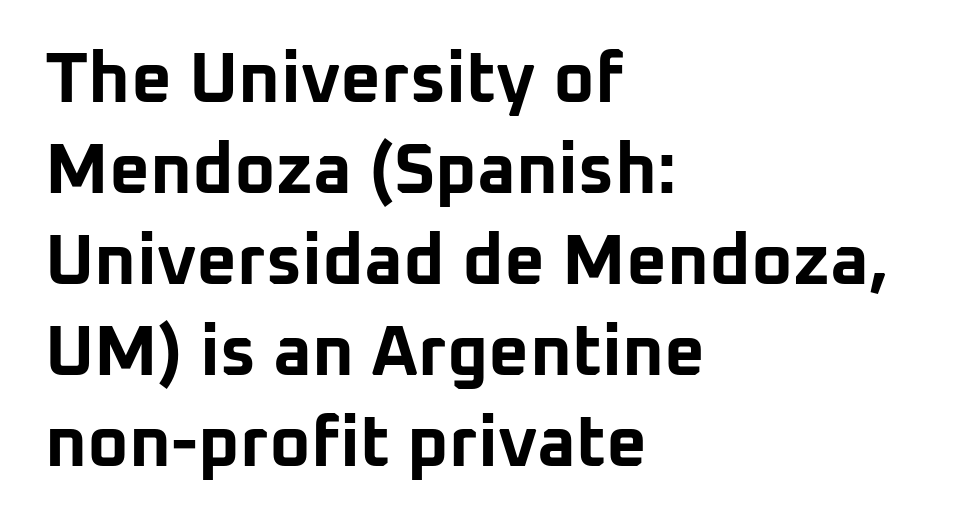
Q: Is the text bold? A: Yes.
Q: Is the text italic (slanted)? A: No, it is upright.
Q: Is the typeface a serif or a sans-serif typeface? A: Sans-serif.
Q: Is the text underlined? A: No.
Q: How is the paragraph aligned? A: Left-aligned.
Q: Is the spacing between letters normal or unusually wide? A: Normal.
Q: Is the spacing between lines tight, normal or loose? A: Normal.
Q: Width (condensed, normal, or wide)? A: Normal.
Q: Stroke contrast? A: Low.
Q: x-height? A: Medium.
Q: Monospaced? A: No.
